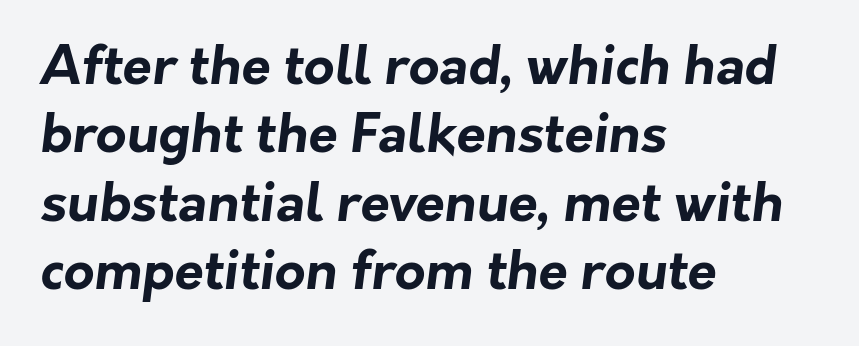
Q: Is the text bold? A: Yes.
Q: Is the typeface a serif or a sans-serif typeface? A: Sans-serif.
Q: Is the text underlined? A: No.
Q: How is the paragraph aligned? A: Left-aligned.
Q: Is the spacing between letters normal or unusually wide? A: Normal.
Q: Is the spacing between lines tight, normal or loose? A: Normal.
Q: Width (condensed, normal, or wide)? A: Normal.
Q: Stroke contrast? A: Low.
Q: x-height? A: Medium.
Q: Monospaced? A: No.
